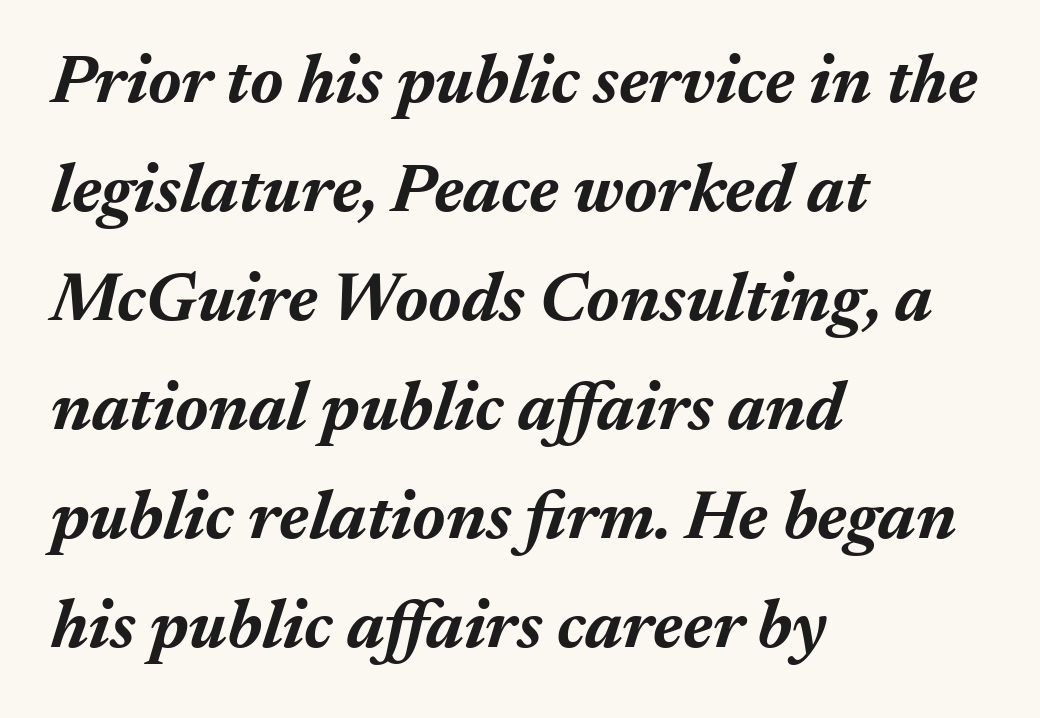
Where is the straight margin? On the left. The tracking reads as untouched default to a designer's eye. The lines sit at an ordinary, default distance from one another. Would a proofreader flag this as italicized? Yes. The baseline area is clear.
